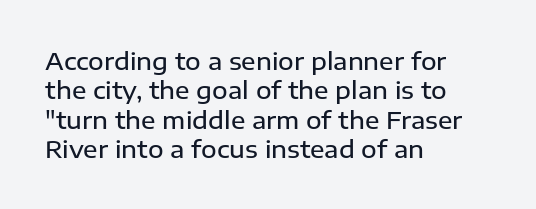
This rendering leaves character spacing at its baseline value. The gap between lines stays unmarked. Characters remain perfectly vertical along every line. The compositor pushed each line to the left boundary.
